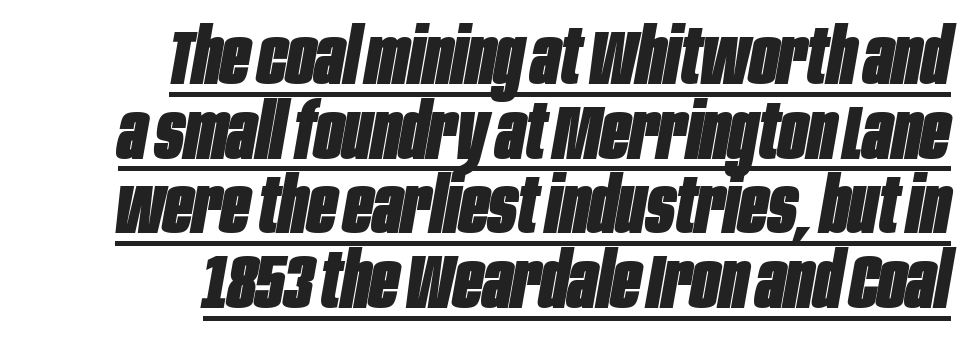
The image shows 77 px heavy, condensed type, italic (leaning right); set right-aligned, tight line spacing (0.97x), normal letter spacing, underlined; low stroke contrast and a large x-height.
